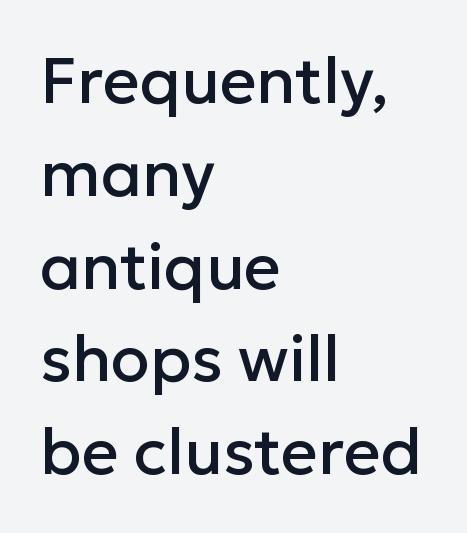
Q: Is the text italic (slanted)? A: No, it is upright.
Q: Is the typeface a serif or a sans-serif typeface? A: Sans-serif.
Q: Is the text underlined? A: No.
Q: How is the paragraph aligned? A: Left-aligned.
Q: Is the spacing between letters normal or unusually wide? A: Normal.
Q: Is the spacing between lines tight, normal or loose? A: Normal.
Q: Width (condensed, normal, or wide)? A: Normal.
Q: Stroke contrast? A: Low.
Q: x-height? A: Medium.
Q: Monospaced? A: No.
